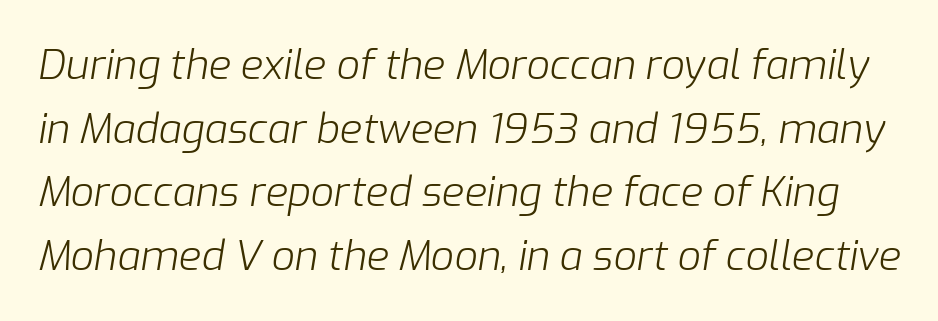
{"italic": "yes", "lean": "right", "slant_degrees": 9, "bold": "no", "weight": "light", "width": "normal", "stroke_contrast": "low", "x_height": "medium", "monospaced": "no", "underline": "no", "line_spacing": "normal", "line_spacing_ratio": 1.55, "letter_spacing": "normal", "letter_spacing_em": 0.0, "glyph_px": 41}
